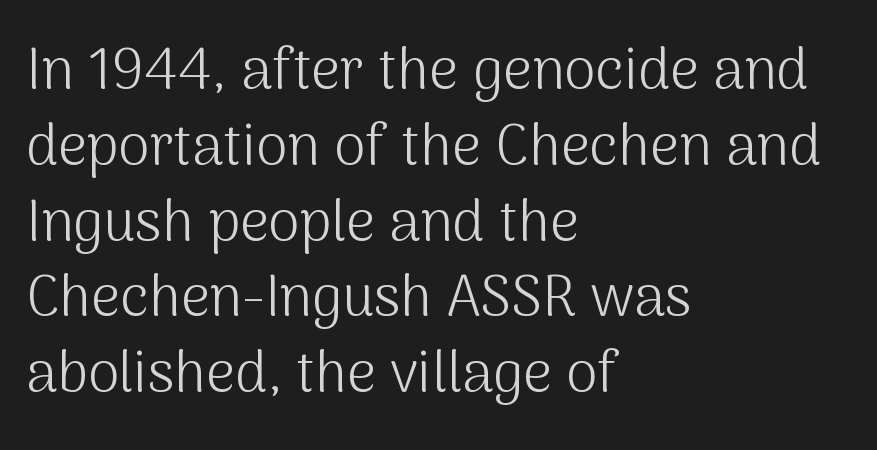
There is no visible air inserted between adjacent glyphs. Varying glyph widths throughout — classic text-font behaviour. Notice how the passage keeps a crisp vertical edge on the left only. You can tell from the bare stems that sans-serif type was used. Notice how the stems are strictly vertical — no italics here.
